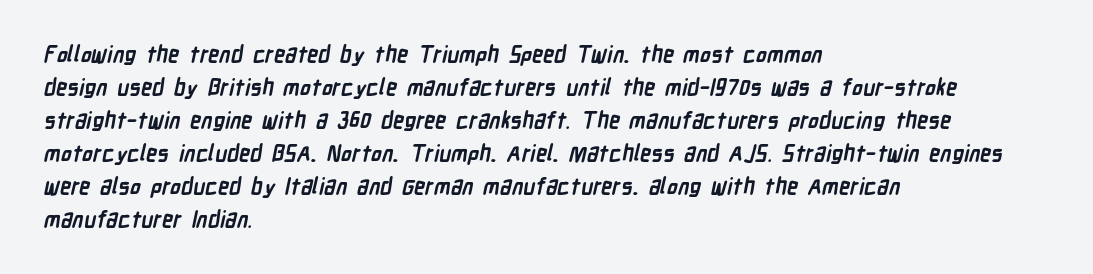
{"bold": "yes", "underline": "no", "align": "left", "line_spacing": "normal", "line_spacing_ratio": 1.5, "letter_spacing": "normal", "letter_spacing_em": 0.0, "glyph_px": 22}
